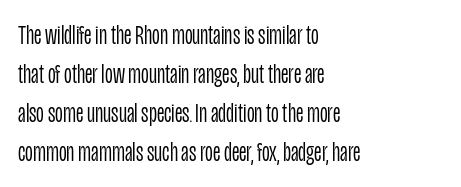
The image shows 27 px text type, upright; set left-aligned, normal line spacing (1.44x), normal letter spacing, not underlined.
